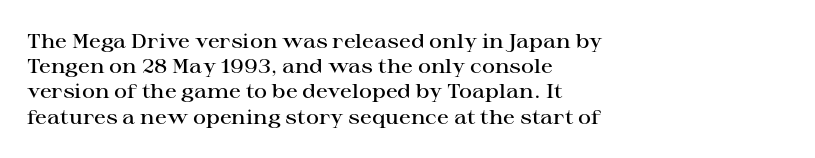
The image shows 20 px text type, upright; set left-aligned, normal line spacing (1.26x), normal letter spacing, not underlined.
